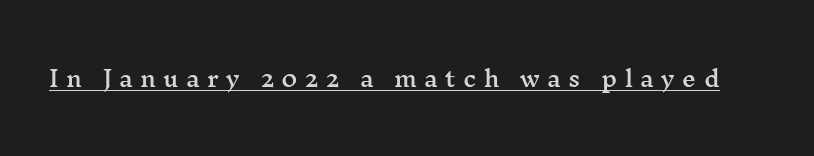
These characters rest on top of a visible drawn line. This sample uses an upright cut, with every glyph sitting square on the baseline. Short note: letters widely spaced.
